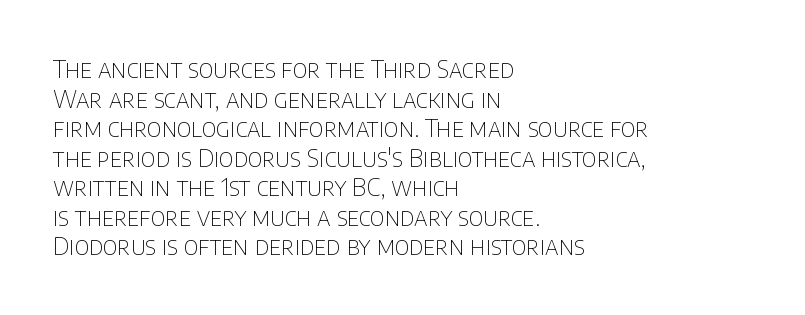
{"italic": "no", "bold": "no", "underline": "no", "align": "left", "line_spacing_ratio": 1.23, "letter_spacing": "normal", "letter_spacing_em": 0.0, "glyph_px": 24}
